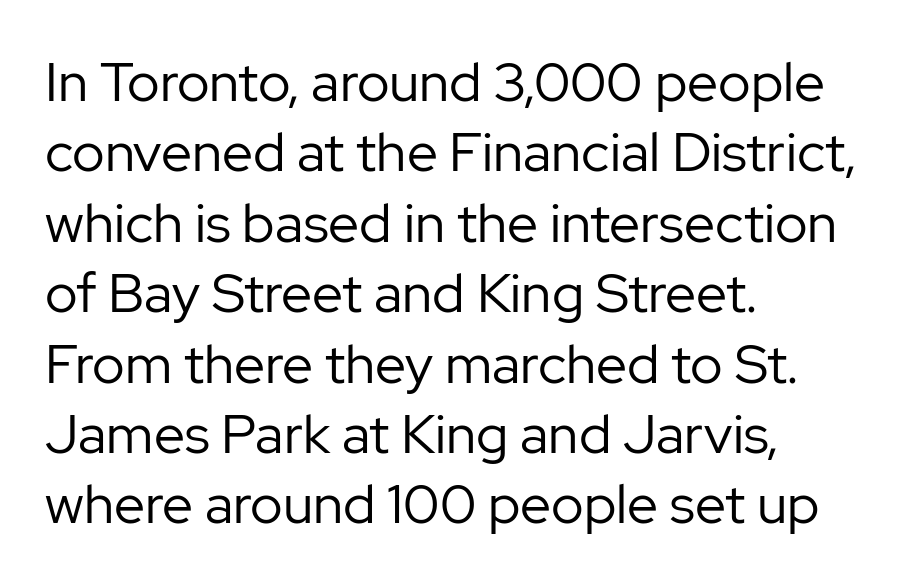
The words here are not underlined. Rendered with straight, roman letterforms. No heavy texture on the line: the type isn't bold. The rendering keeps characters at their native spacing.
